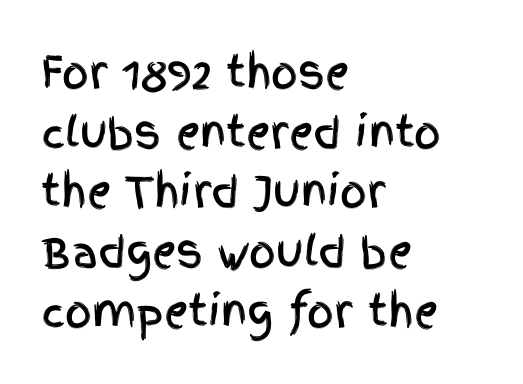
{"serif": "no", "italic": "no", "width": "condensed", "x_height": "large", "monospaced": "no", "underline": "no", "align": "left", "line_spacing": "normal", "line_spacing_ratio": 1.42, "letter_spacing": "normal", "letter_spacing_em": 0.0, "glyph_px": 42}
